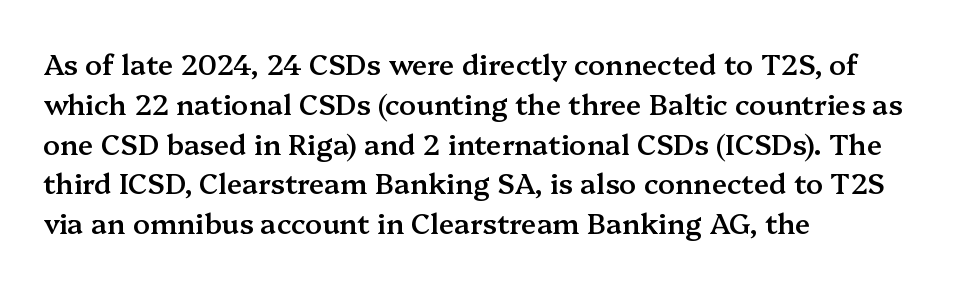
Q: Is the text bold? A: Semi-bold.
Q: Is the text italic (slanted)? A: No, it is upright.
Q: Is the typeface a serif or a sans-serif typeface? A: Serif.
Q: Is the text underlined? A: No.
Q: How is the paragraph aligned? A: Left-aligned.
Q: Is the spacing between letters normal or unusually wide? A: Normal.
Q: Is the spacing between lines tight, normal or loose? A: Normal.
Q: Width (condensed, normal, or wide)? A: Normal.
Q: Stroke contrast? A: Medium.
Q: x-height? A: Medium.
Q: Monospaced? A: No.
